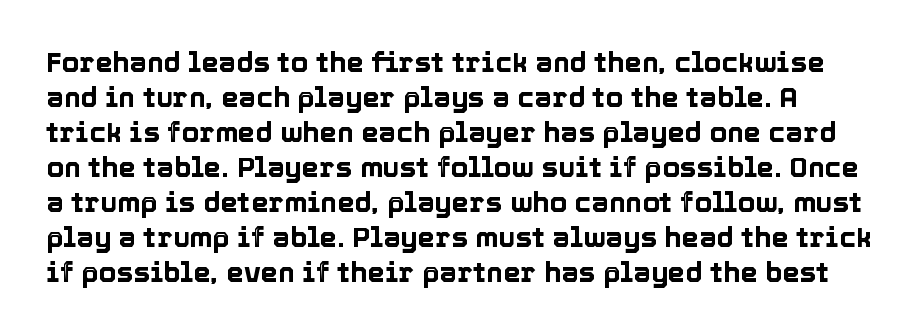
Q: Is the text italic (slanted)? A: No, it is upright.
Q: Is the text underlined? A: No.
Q: Is the spacing between letters normal or unusually wide? A: Normal.
Q: Is the spacing between lines tight, normal or loose? A: Normal.
Q: Width (condensed, normal, or wide)? A: Normal.
Q: x-height? A: Medium.
Q: Monospaced? A: No.
